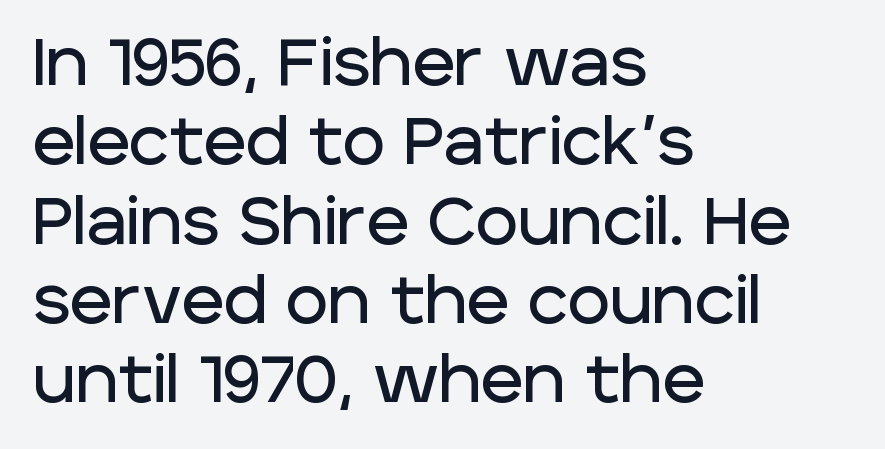
Unlike italic type, these characters show no tilt at all. Spacing verdict: proportional, widths tailored to each character. The designer went with a sans here, leaving each stem footless. Inter-character spacing is left at the font's built-in metrics.
